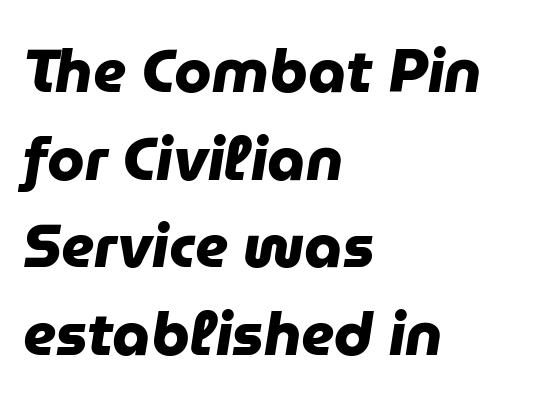
{"serif": "no", "bold": "yes", "weight": "heavy", "width": "normal", "stroke_contrast": "low", "x_height": "medium", "monospaced": "no", "underline": "no", "align": "left", "line_spacing": "normal", "line_spacing_ratio": 1.46, "letter_spacing": "normal", "letter_spacing_em": 0.0, "glyph_px": 60}
